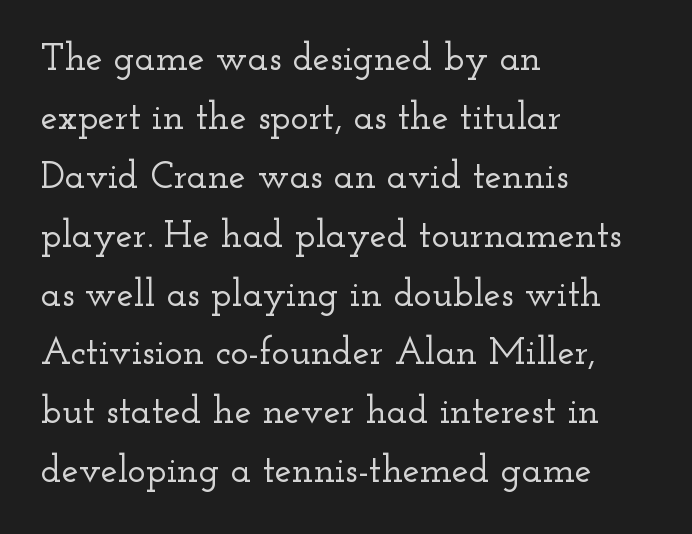
{"serif": "yes", "italic": "no", "width": "wide", "stroke_contrast": "low", "x_height": "small", "monospaced": "no", "underline": "no", "align": "left", "line_spacing": "normal", "line_spacing_ratio": 1.55, "letter_spacing": "normal", "letter_spacing_em": 0.0, "glyph_px": 38}
